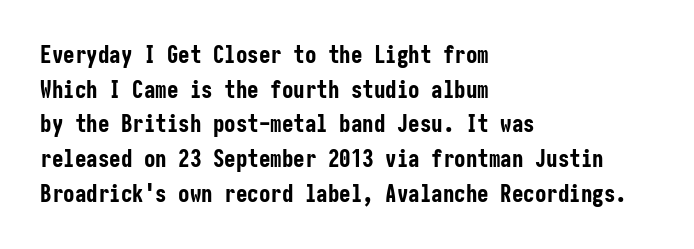
{"italic": "no", "bold": "yes", "underline": "no", "align": "left", "line_spacing": "normal", "line_spacing_ratio": 1.51, "letter_spacing": "normal", "letter_spacing_em": 0.0, "glyph_px": 23}
